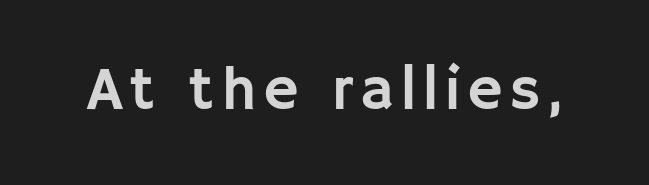
{"serif": "no", "italic": "no", "width": "normal", "stroke_contrast": "low", "x_height": "large", "monospaced": "no", "underline": "no", "glyph_px": 61}
